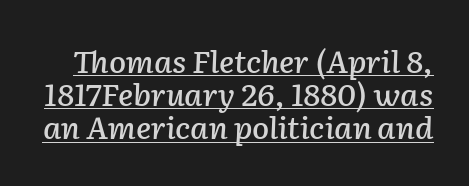
{"italic": "yes", "lean": "right", "slant_degrees": 2, "width": "normal", "stroke_contrast": "low", "x_height": "medium", "monospaced": "no", "underline": "yes", "line_spacing": "tight", "line_spacing_ratio": 1.07, "letter_spacing": "normal", "letter_spacing_em": 0.0, "glyph_px": 31}
